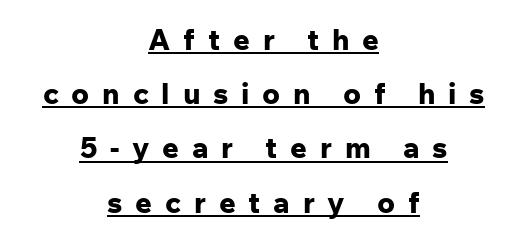
{"serif": "no", "italic": "no", "bold": "yes", "weight": "bold", "width": "normal", "stroke_contrast": "low", "x_height": "medium", "monospaced": "no", "underline": "yes", "align": "center", "line_spacing_ratio": 1.87, "letter_spacing": "wide", "letter_spacing_em": 0.44, "glyph_px": 29}
